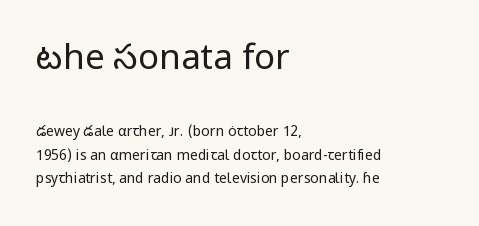
The image shows 35 px regular-weight sans-serif type, upright; set left-aligned, normal line spacing (1.69x), normal letter spacing, not underlined; the first (top) block is 2.5x larger; low stroke contrast and a medium x-height.
